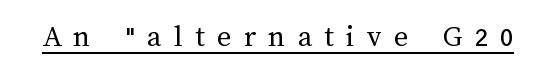
What decoration does the sample have? An underline. You could not count columns in this text — the font is proportionally spaced. Glyph-to-glyph distance is far greater than everyday printed text. The font is comparable to plain body text, perhaps lighter.
